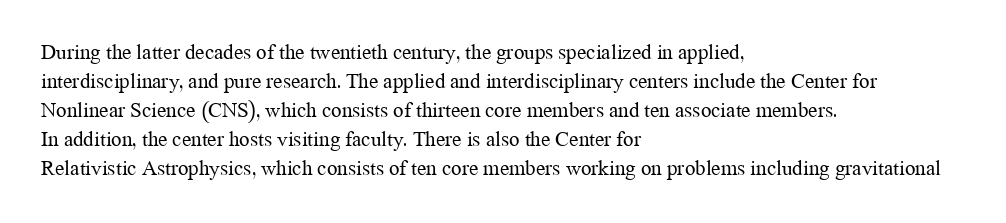
Q: Is the text bold? A: No.
Q: Is the text italic (slanted)? A: No, it is upright.
Q: Is the text underlined? A: No.
Q: How is the paragraph aligned? A: Left-aligned.
Q: Is the spacing between letters normal or unusually wide? A: Normal.
Q: Is the spacing between lines tight, normal or loose? A: Normal.
